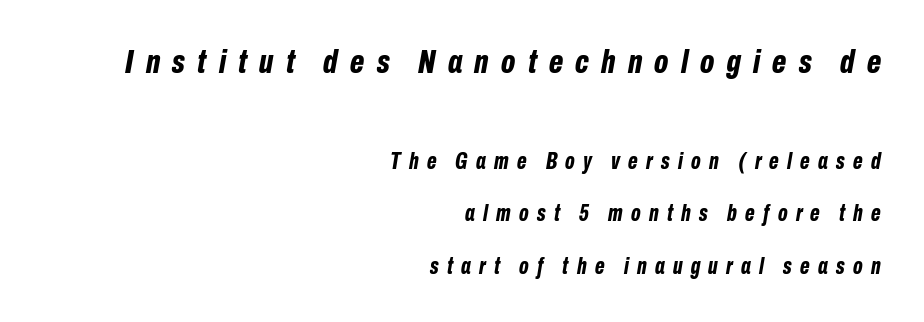
The image shows 34 px bold, condensed type, italic (leaning right); set right-aligned, loose line spacing (2.28x), unusually wide letter spacing (+0.36 em), not underlined; the first (top) block is 1.48x larger; low stroke contrast and a medium x-height.
